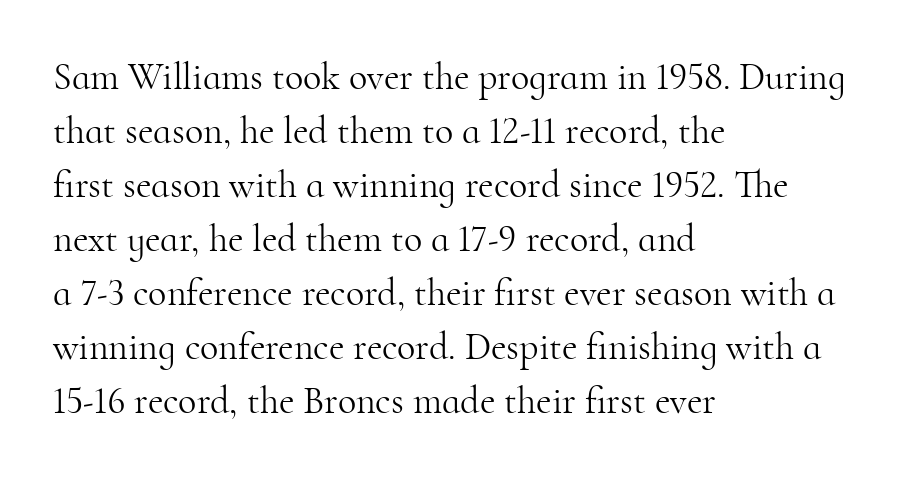
Q: Is the text bold? A: No.
Q: Is the text italic (slanted)? A: No, it is upright.
Q: Is the typeface a serif or a sans-serif typeface? A: Serif.
Q: Is the text underlined? A: No.
Q: How is the paragraph aligned? A: Left-aligned.
Q: Is the spacing between letters normal or unusually wide? A: Normal.
Q: Is the spacing between lines tight, normal or loose? A: Normal.
Q: Width (condensed, normal, or wide)? A: Normal.
Q: Stroke contrast? A: High.
Q: x-height? A: Small.
Q: Monospaced? A: No.
